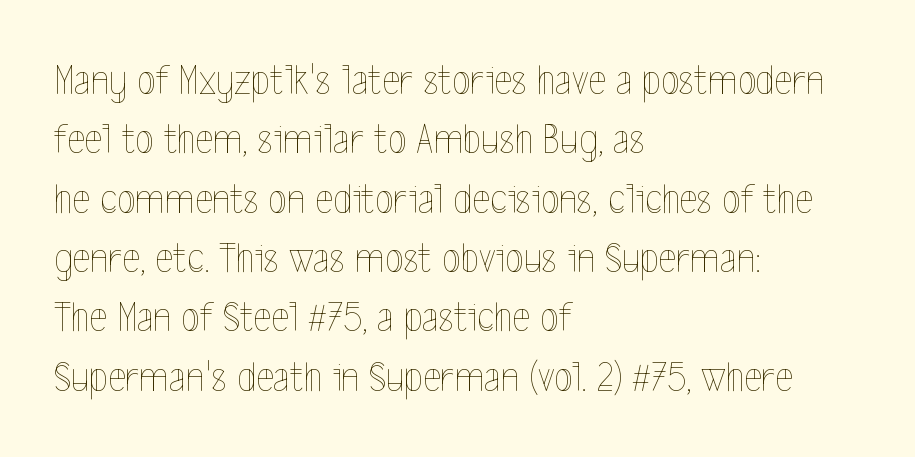
The image shows 43 px thin, condensed type, upright; set left-aligned, normal line spacing (1.38x), normal letter spacing, not underlined; a medium x-height.
